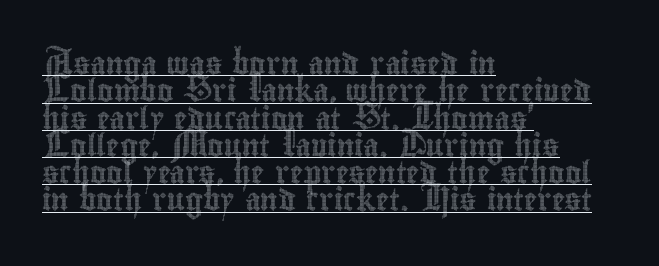
The image shows 22 px text type, upright; set left-aligned, line spacing 1.24x, normal letter spacing, underlined.
